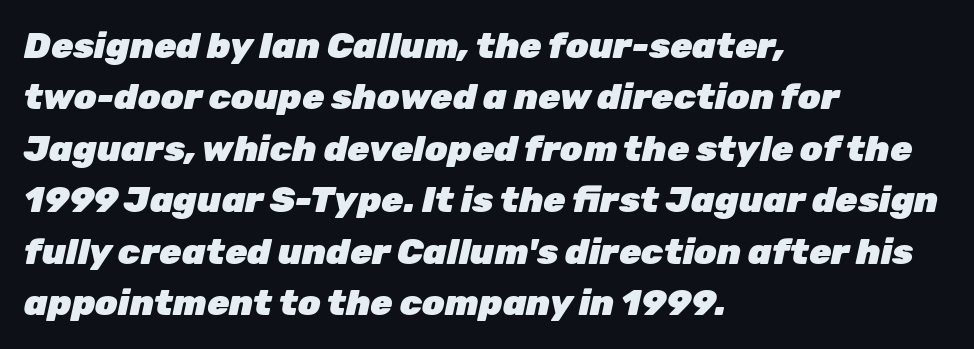
{"italic": "yes", "lean": "right", "slant_degrees": 12, "bold": "yes", "weight": "heavy", "width": "normal", "stroke_contrast": "low", "x_height": "medium", "monospaced": "no", "underline": "no", "align": "left", "line_spacing": "normal", "line_spacing_ratio": 1.43, "letter_spacing": "normal", "letter_spacing_em": 0.0, "glyph_px": 36}
